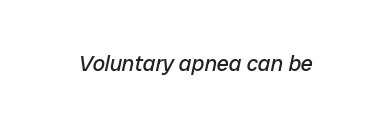
The image shows 22 px text type, italic (leaning right); set normal letter spacing, not underlined.
